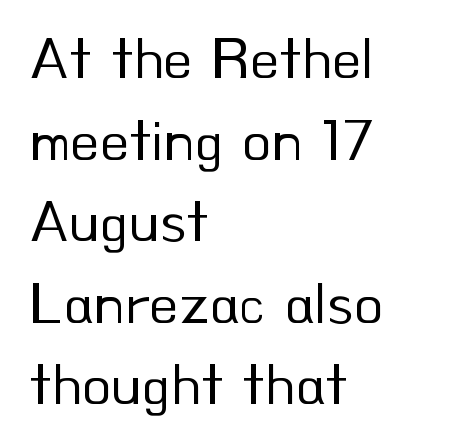
Do the characters align in a grid? No, the font is proportional. Ordinary non-slanted type is in use. The characters are drawn with everyday or finer stroke widths. The space beneath each line is pristine and unruled. Successive baselines arrive at the customary interval.
